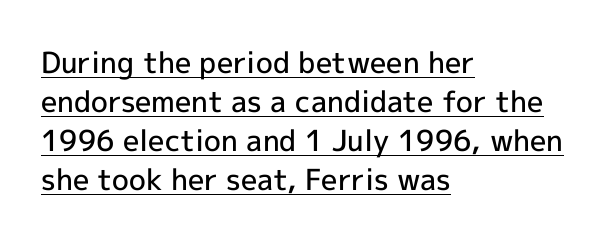
Q: Is the text bold? A: Semi-bold.
Q: Is the text italic (slanted)? A: No, it is upright.
Q: Is the typeface a serif or a sans-serif typeface? A: Sans-serif.
Q: Is the text underlined? A: Yes.
Q: How is the paragraph aligned? A: Left-aligned.
Q: Is the spacing between letters normal or unusually wide? A: Normal.
Q: Is the spacing between lines tight, normal or loose? A: Normal.
Q: Width (condensed, normal, or wide)? A: Normal.
Q: x-height? A: Medium.
Q: Monospaced? A: No.
